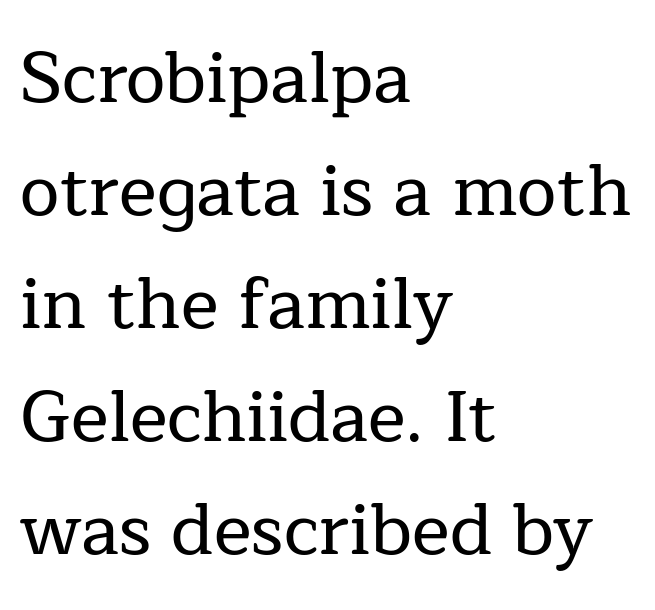
The letters stand straight up with perfectly vertical stems. Successive baselines arrive at the customary interval. Spacing verdict: proportional, widths tailored to each character. Glance below the letters and you will spot only blank space.
